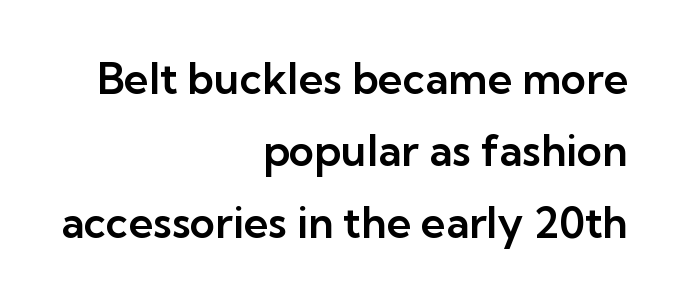
Q: Is the text italic (slanted)? A: No, it is upright.
Q: Is the typeface a serif or a sans-serif typeface? A: Sans-serif.
Q: Is the text underlined? A: No.
Q: How is the paragraph aligned? A: Right-aligned.
Q: Is the spacing between letters normal or unusually wide? A: Normal.
Q: Is the spacing between lines tight, normal or loose? A: Normal.
Q: Width (condensed, normal, or wide)? A: Normal.
Q: Stroke contrast? A: Low.
Q: x-height? A: Medium.
Q: Monospaced? A: No.
